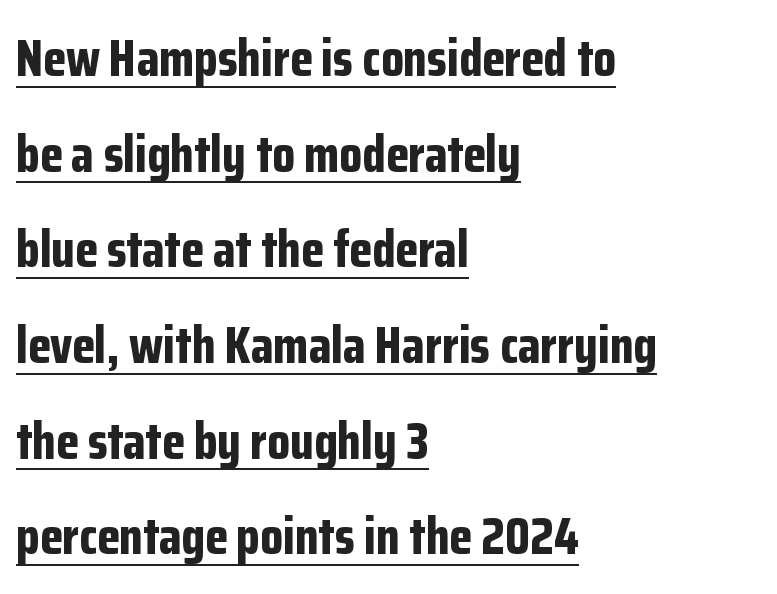
Q: Is the text bold? A: Yes.
Q: Is the text italic (slanted)? A: No, it is upright.
Q: Is the typeface a serif or a sans-serif typeface? A: Sans-serif.
Q: Is the text underlined? A: Yes.
Q: How is the paragraph aligned? A: Left-aligned.
Q: Is the spacing between letters normal or unusually wide? A: Normal.
Q: Width (condensed, normal, or wide)? A: Condensed.
Q: Stroke contrast? A: Low.
Q: x-height? A: Medium.
Q: Monospaced? A: No.
